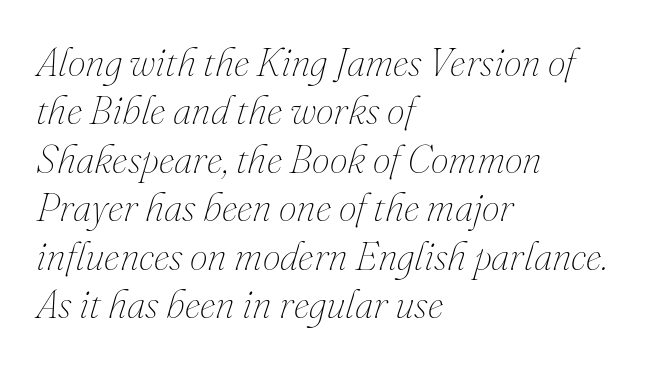
{"italic": "yes", "lean": "right", "slant_degrees": 16, "bold": "no", "weight": "thin", "width": "normal", "stroke_contrast": "medium", "x_height": "small", "monospaced": "no", "underline": "no", "align": "left", "line_spacing_ratio": 1.21, "letter_spacing": "normal", "letter_spacing_em": 0.0, "glyph_px": 40}
